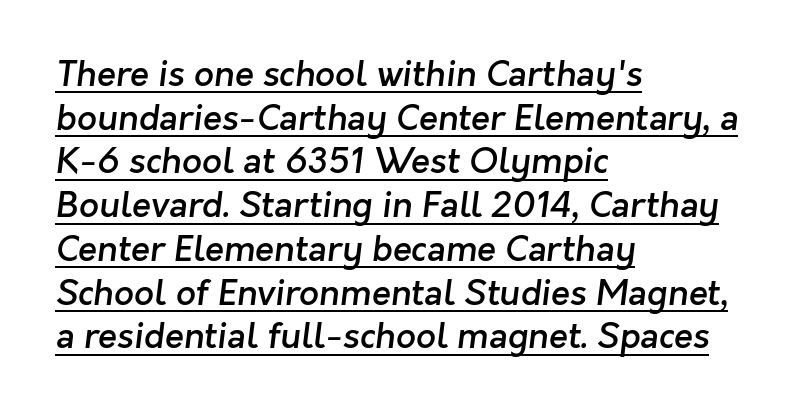
The passage shown is underscored from start to finish. The space between consecutive lines is moderate. Line beginnings align vertically; line endings do not. These lines keep a tight, regular rhythm from letter to letter. A bit beefed up — I'd call it semibold rather than bold. The typeface chosen for these lines omits serifs.
